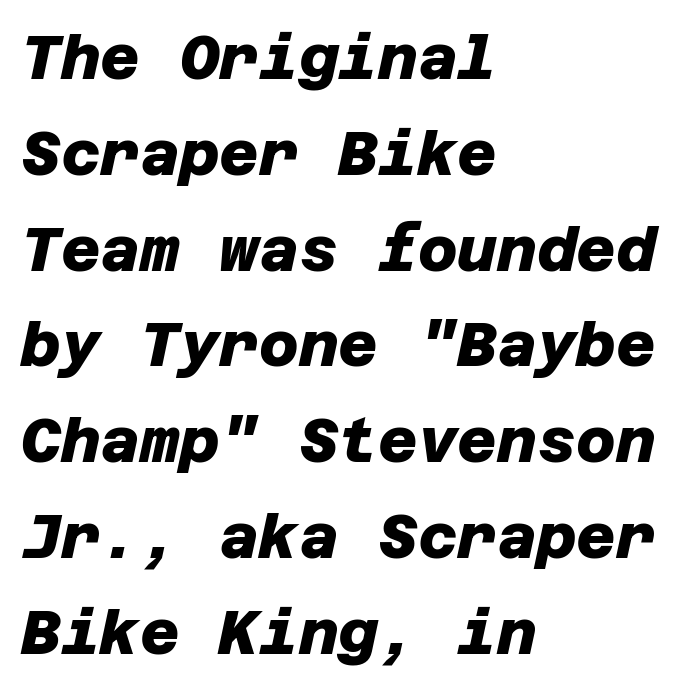
{"serif": "no", "bold": "yes", "weight": "heavy", "width": "normal", "stroke_contrast": "low", "x_height": "large", "underline": "no", "align": "left", "line_spacing": "normal", "line_spacing_ratio": 1.57, "letter_spacing": "normal", "letter_spacing_em": 0.0, "glyph_px": 61}
